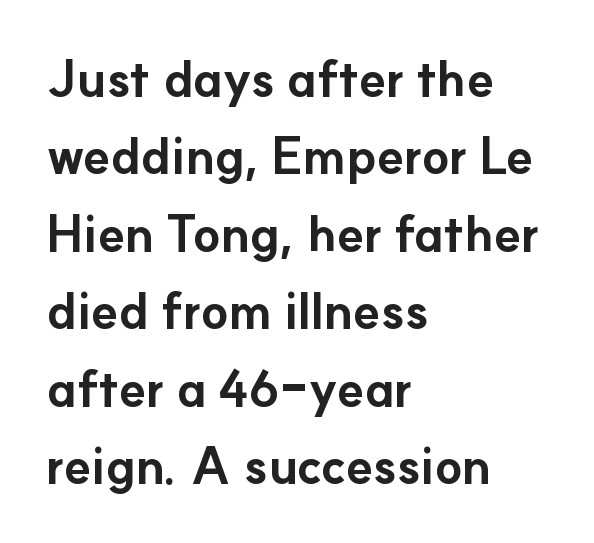
The image shows 50 px bold sans-serif type, upright; set left-aligned, normal line spacing (1.55x), normal letter spacing, not underlined; low stroke contrast and a small x-height.
